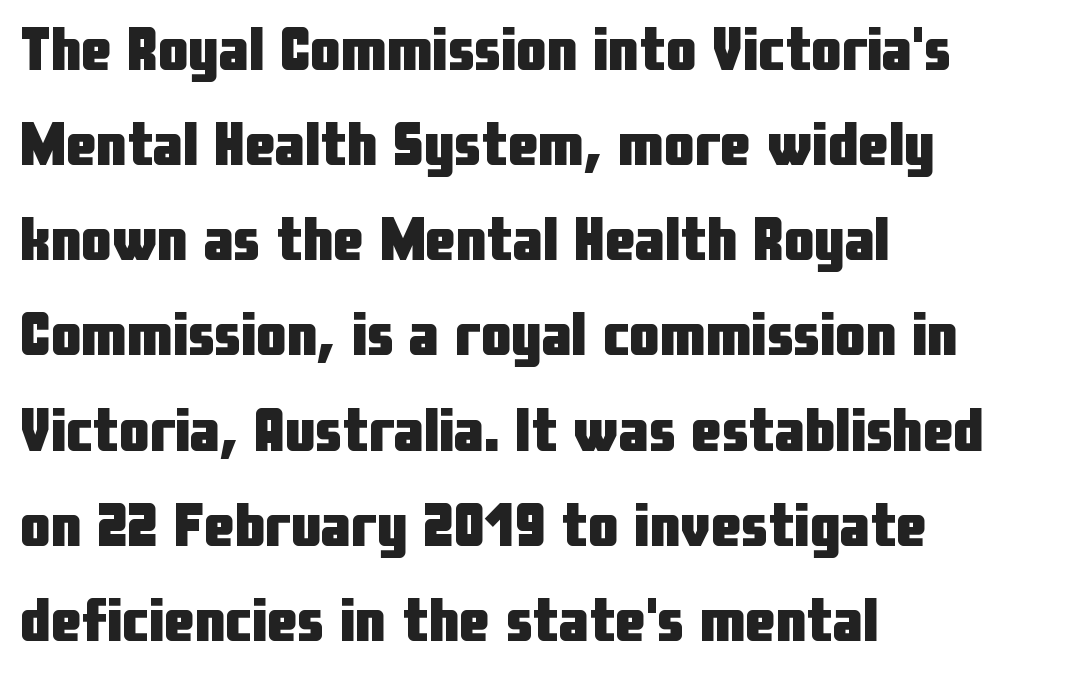
The typesetting leans heavy: a genuine bold. If you drew a ruler down the left edge, every line would touch it. Type without underlining. The line texture is even and compact thanks to regular tracking. Designer's note — italics off, roman on. To sum up the face: it is a sans, with no serifs.
